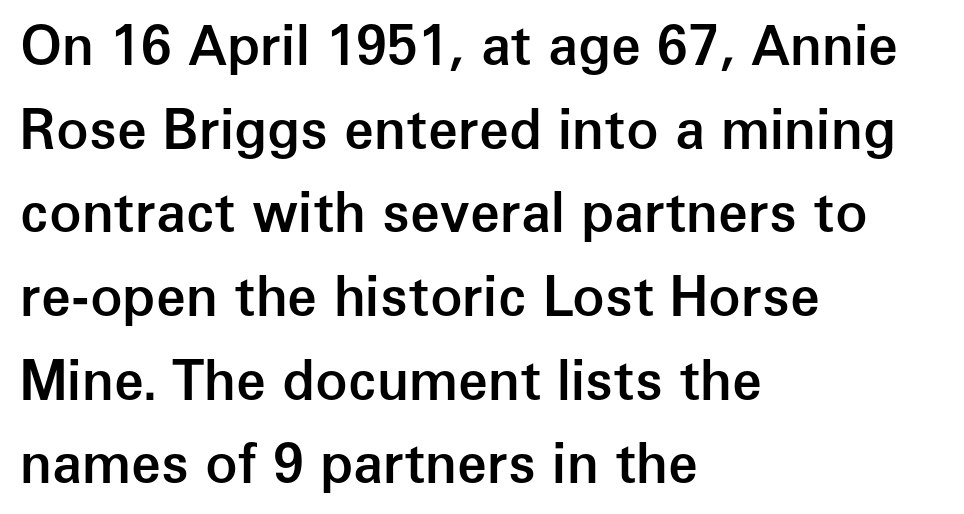
Upright lettering throughout. Grotesque or geometric, the face here clearly has no serifs. You could not count columns in this text — the font is proportionally spaced. Regular leading.
